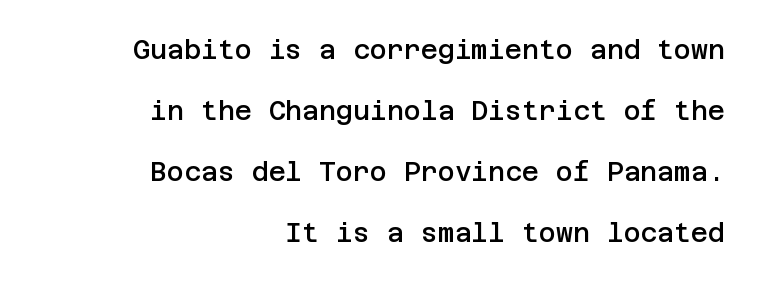
The image shows 26 px text type, upright; set right-aligned, loose line spacing (2.35x), normal letter spacing, not underlined.
